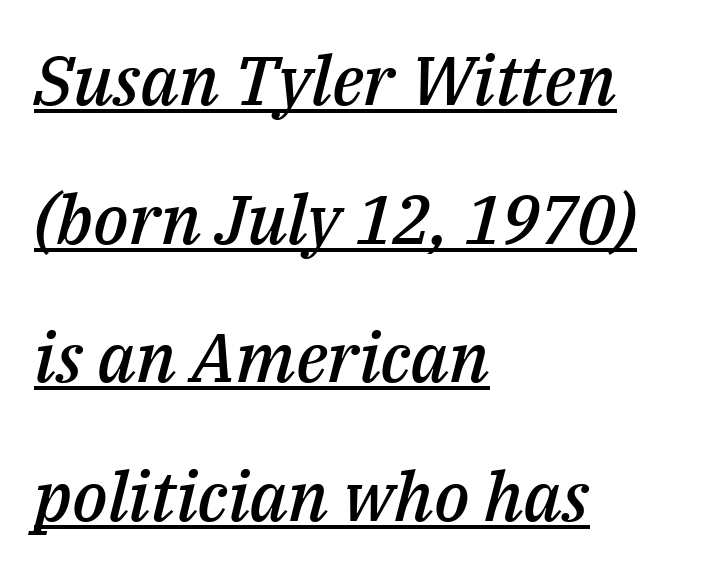
Q: Is the text bold? A: Semi-bold.
Q: Is the text italic (slanted)? A: Yes, it leans right by about 14 degrees.
Q: Is the text underlined? A: Yes.
Q: How is the paragraph aligned? A: Left-aligned.
Q: Is the spacing between letters normal or unusually wide? A: Normal.
Q: Is the spacing between lines tight, normal or loose? A: Loose.
Q: Width (condensed, normal, or wide)? A: Normal.
Q: Stroke contrast? A: Medium.
Q: x-height? A: Medium.
Q: Monospaced? A: No.
